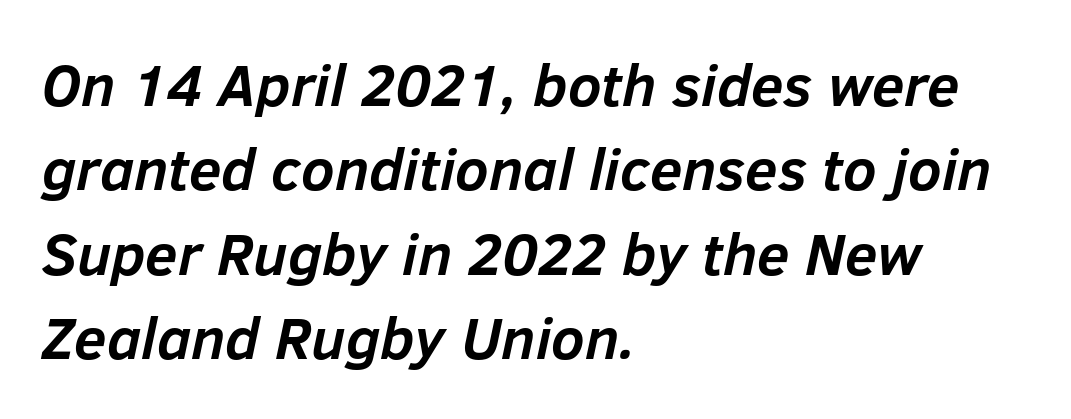
{"italic": "yes", "lean": "right", "slant_degrees": 12, "bold": "yes", "weight": "semibold", "width": "normal", "stroke_contrast": "low", "x_height": "medium", "monospaced": "no", "underline": "no", "align": "left", "line_spacing": "normal", "line_spacing_ratio": 1.43, "letter_spacing": "normal", "letter_spacing_em": 0.0, "glyph_px": 59}
